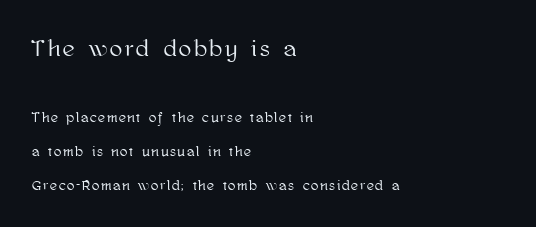
The image shows 23 px text type, upright; set left-aligned, loose line spacing (2.45x), not underlined; the first (top) block is 1.64x larger.
